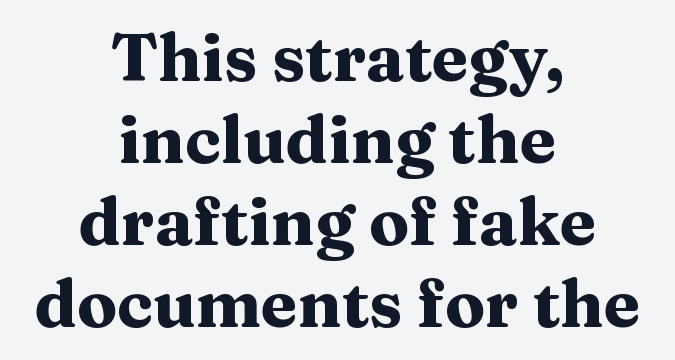
The image shows 66 px heavy, wide serif type, upright; set centered, line spacing 1.24x, normal letter spacing, not underlined; medium stroke contrast and a medium x-height.
